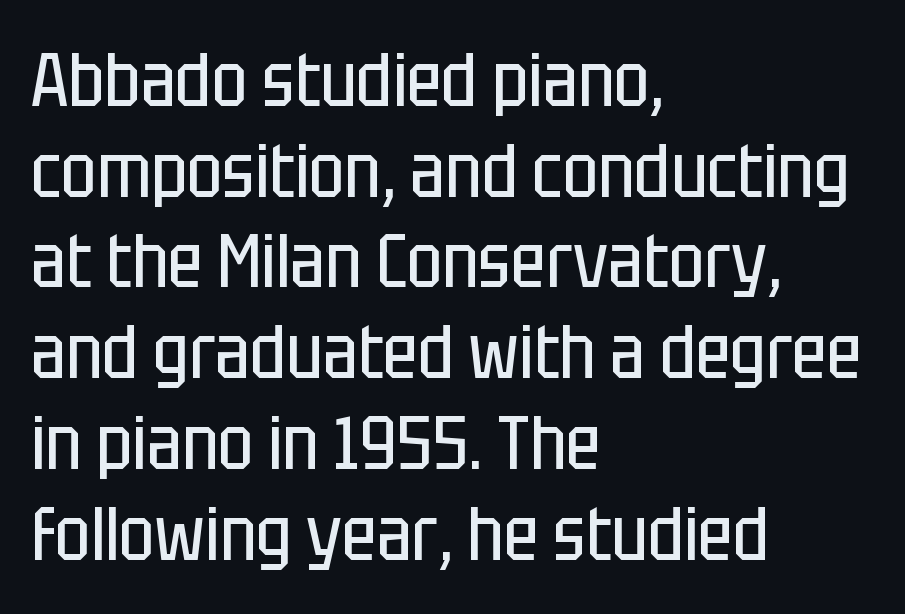
{"serif": "no", "italic": "no", "bold": "no", "weight": "regular", "width": "condensed", "stroke_contrast": "low", "x_height": "large", "monospaced": "no", "underline": "no", "align": "left", "line_spacing_ratio": 1.21, "letter_spacing": "normal", "letter_spacing_em": 0.0, "glyph_px": 75}
